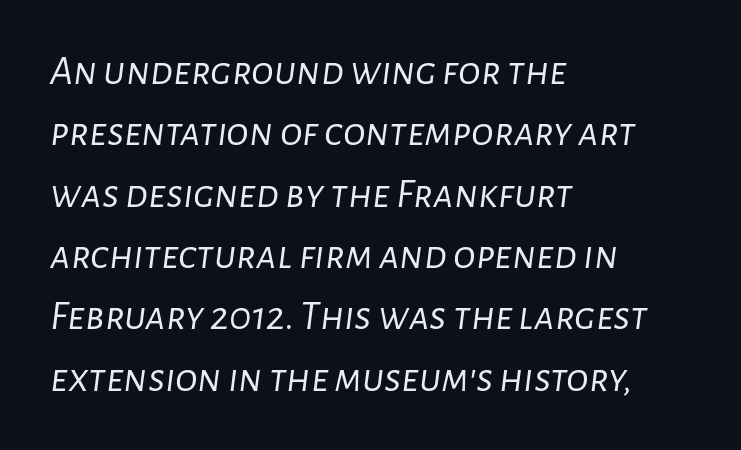
Q: Is the text bold? A: No.
Q: Is the text italic (slanted)? A: Yes, it leans right by about 7 degrees.
Q: Is the text underlined? A: No.
Q: How is the paragraph aligned? A: Left-aligned.
Q: Is the spacing between letters normal or unusually wide? A: Normal.
Q: Is the spacing between lines tight, normal or loose? A: Normal.
Q: Width (condensed, normal, or wide)? A: Normal.
Q: Stroke contrast? A: Low.
Q: x-height? A: Medium.
Q: Monospaced? A: No.
